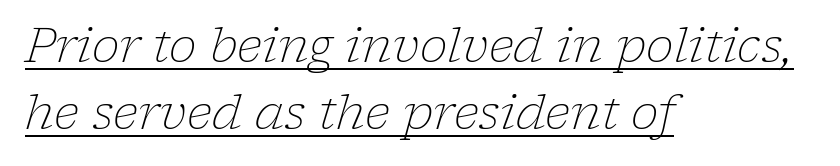
The image shows 47 px light serif type, italic (leaning right); set left-aligned, normal line spacing (1.43x), normal letter spacing, underlined; low stroke contrast and a medium x-height.
